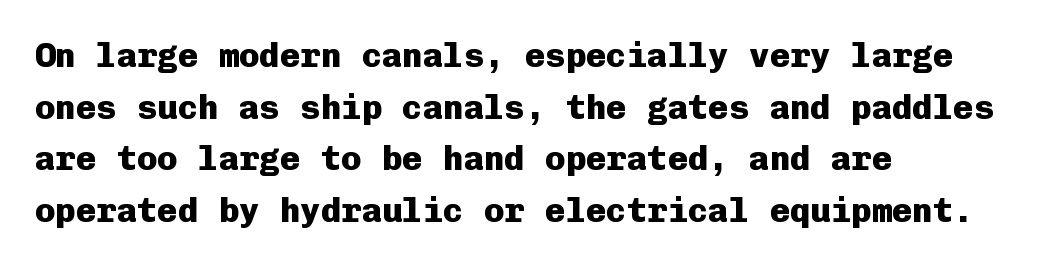
Q: Is the text bold? A: Yes.
Q: Is the text italic (slanted)? A: No, it is upright.
Q: Is the typeface a serif or a sans-serif typeface? A: Sans-serif.
Q: Is the text underlined? A: No.
Q: How is the paragraph aligned? A: Left-aligned.
Q: Is the spacing between letters normal or unusually wide? A: Normal.
Q: Is the spacing between lines tight, normal or loose? A: Normal.
Q: Width (condensed, normal, or wide)? A: Normal.
Q: Stroke contrast? A: Low.
Q: x-height? A: Medium.
Q: Monospaced? A: Yes.
